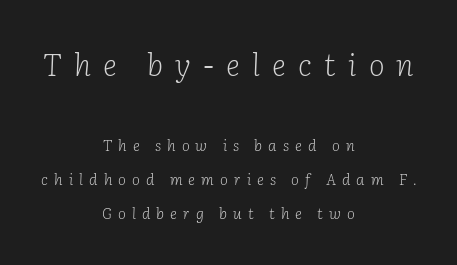
{"serif": "yes", "italic": "yes", "lean": "right", "slant_degrees": 2, "bold": "no", "weight": "light", "width": "normal", "stroke_contrast": "low", "x_height": "medium", "monospaced": "no", "underline": "no", "align": "center", "line_spacing": "loose", "line_spacing_ratio": 2.29, "letter_spacing": "wide", "letter_spacing_em": 0.41, "larger_block": "first", "size_ratio": 2.0, "glyph_px": 30}
